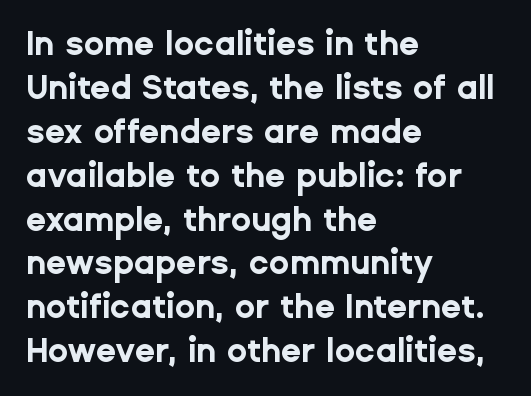
Q: Is the text bold? A: Yes.
Q: Is the text italic (slanted)? A: No, it is upright.
Q: Is the typeface a serif or a sans-serif typeface? A: Sans-serif.
Q: Is the text underlined? A: No.
Q: How is the paragraph aligned? A: Left-aligned.
Q: Is the spacing between letters normal or unusually wide? A: Normal.
Q: Is the spacing between lines tight, normal or loose? A: Normal.
Q: Width (condensed, normal, or wide)? A: Normal.
Q: Stroke contrast? A: Low.
Q: x-height? A: Medium.
Q: Monospaced? A: No.
